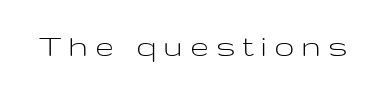
The image shows 34 px light, wide sans-serif type, upright; set unusually wide letter spacing (+0.21 em), not underlined; low stroke contrast and a medium x-height.
